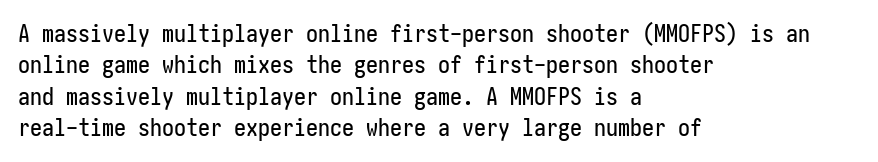
Q: Is the text italic (slanted)? A: No, it is upright.
Q: Is the text underlined? A: No.
Q: How is the paragraph aligned? A: Left-aligned.
Q: Is the spacing between letters normal or unusually wide? A: Normal.
Q: Is the spacing between lines tight, normal or loose? A: Normal.
